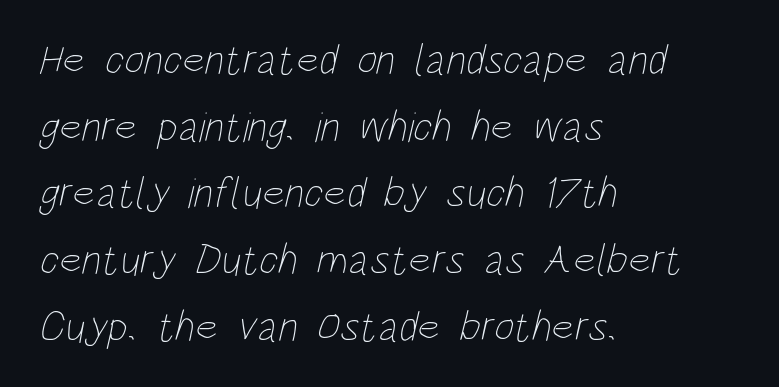
The image shows 43 px thin, condensed type; set left-aligned, normal line spacing (1.55x), normal letter spacing, not underlined; low stroke contrast and a large x-height.
